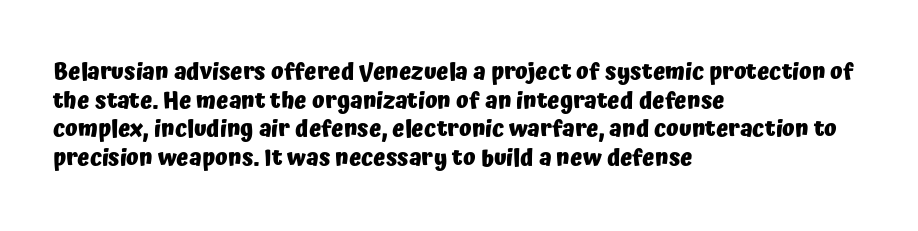
In CSS terms this would be text-align: left. On the weight axis this lands at bold, roughly 700. No word sits above an underline. Regarding leading, the lines here are spaced in the standard way. Quick note: not italic, upright. Glyph-to-glyph distance matches everyday printed text.
